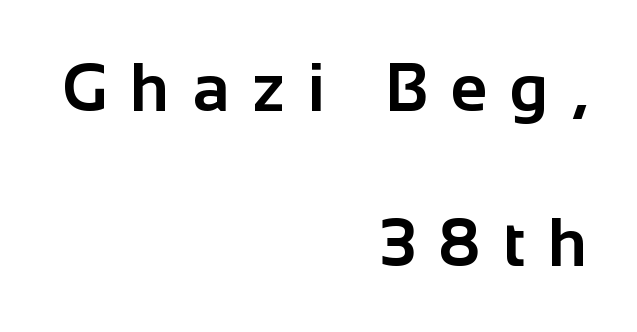
The image shows 67 px bold sans-serif type, upright; set right-aligned, loose line spacing (2.32x), unusually wide letter spacing (+0.34 em), not underlined; low stroke contrast and a medium x-height.
